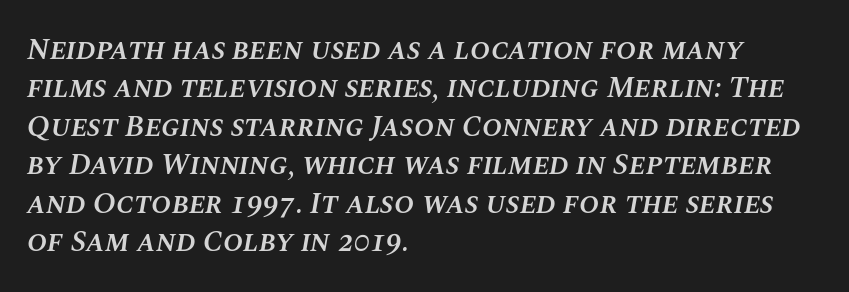
Q: Is the text bold? A: Semi-bold.
Q: Is the text italic (slanted)? A: Yes, it leans right by about 10 degrees.
Q: Is the text underlined? A: No.
Q: How is the paragraph aligned? A: Left-aligned.
Q: Is the spacing between letters normal or unusually wide? A: Normal.
Q: Is the spacing between lines tight, normal or loose? A: Normal.
Q: Width (condensed, normal, or wide)? A: Normal.
Q: Stroke contrast? A: Medium.
Q: x-height? A: Large.
Q: Monospaced? A: No.
